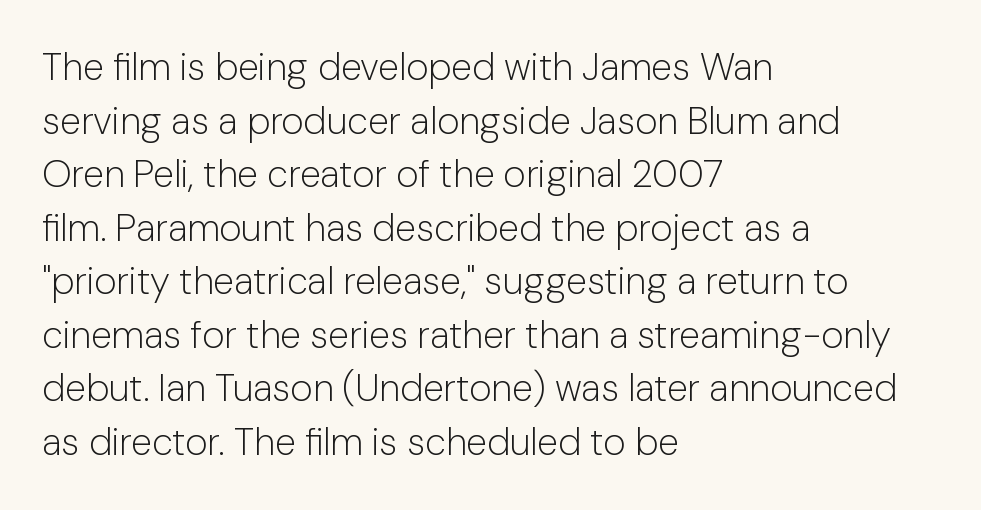
{"serif": "no", "italic": "no", "bold": "no", "weight": "light", "width": "normal", "stroke_contrast": "low", "x_height": "medium", "monospaced": "no", "underline": "no", "align": "left", "line_spacing": "normal", "line_spacing_ratio": 1.41, "letter_spacing": "normal", "letter_spacing_em": 0.0, "glyph_px": 38}
